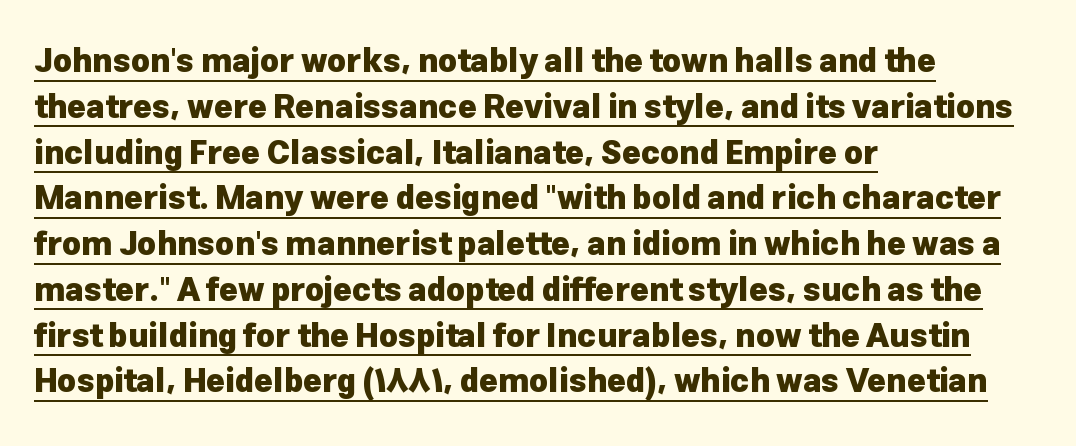
{"serif": "no", "italic": "no", "bold": "yes", "weight": "heavy", "width": "normal", "stroke_contrast": "low", "x_height": "medium", "monospaced": "no", "underline": "yes", "align": "left", "line_spacing": "normal", "line_spacing_ratio": 1.43, "letter_spacing": "normal", "letter_spacing_em": 0.0, "glyph_px": 32}
